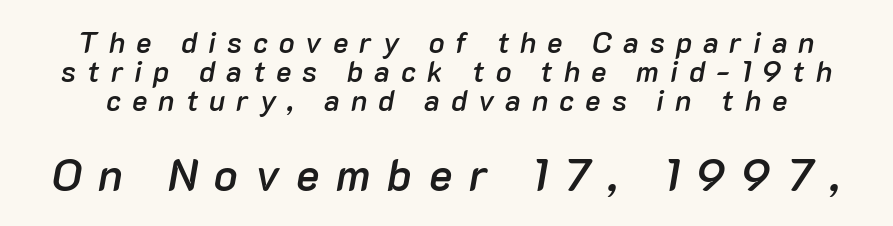
The designer dialed line spacing down below the default. The tracking reads as deliberately expanded to a designer's eye. The passage shown is not underscored anywhere. Tall strokes in this sample are angled rather than plumb. The lower block of text is set noticeably larger than the block above it. A typesetter would call this proportional, since set widths differ per character.
